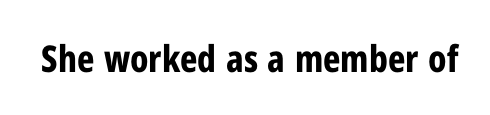
The image shows 37 px bold, condensed sans-serif type, upright; set normal letter spacing, not underlined; low stroke contrast and a medium x-height.
